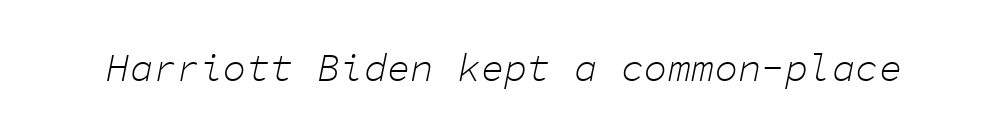
Caption: standard tracking, unaltered. Every character here occupies the same horizontal width, giving the sample a typewriter-like rhythm. Each row of text sits above clean, open space. If you drew a line through each stem, it would be angled. These glyphs show unthickened strokes, regular width or finer.
